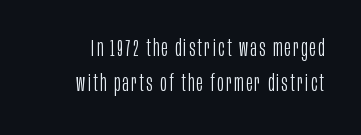
This rendering features lettering with no underline. Each new line begins a customary step beneath the previous one. The axis of the letterforms is exactly vertical. The strokes are not fattened; the text isn't bold.
